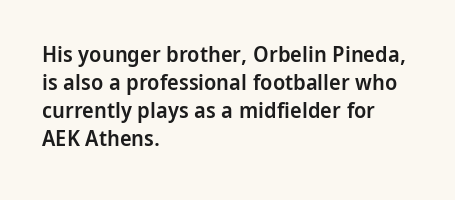
{"italic": "no", "bold": "semi", "underline": "no", "align": "left", "line_spacing": "normal", "line_spacing_ratio": 1.28, "letter_spacing": "normal", "letter_spacing_em": 0.0, "glyph_px": 22}
